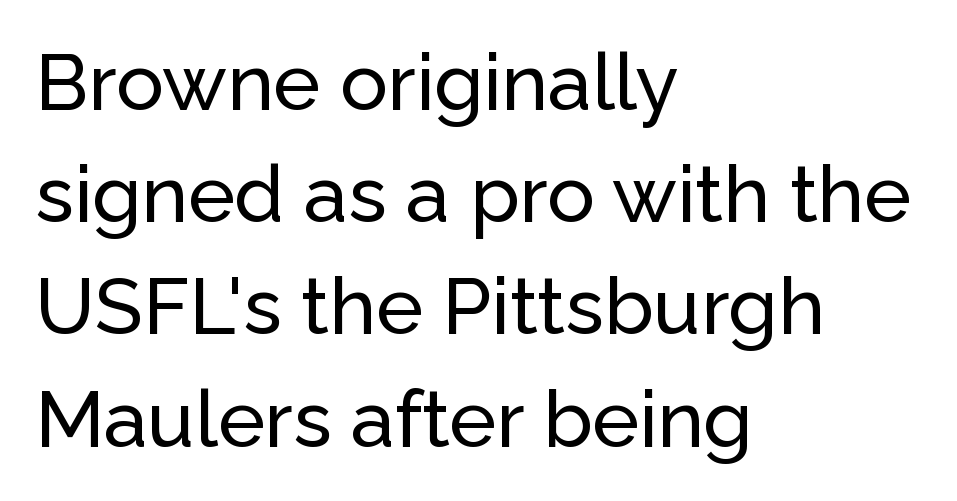
{"serif": "no", "italic": "no", "width": "normal", "stroke_contrast": "low", "x_height": "medium", "monospaced": "no", "underline": "no", "align": "left", "line_spacing": "normal", "line_spacing_ratio": 1.42, "letter_spacing": "normal", "letter_spacing_em": 0.0, "glyph_px": 79}
